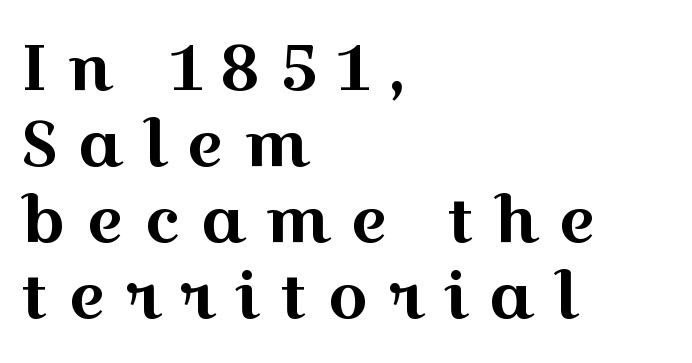
The image shows 64 px wide serif type, upright; set left-aligned, line spacing 1.19x, unusually wide letter spacing (+0.31 em), not underlined; a medium x-height.
